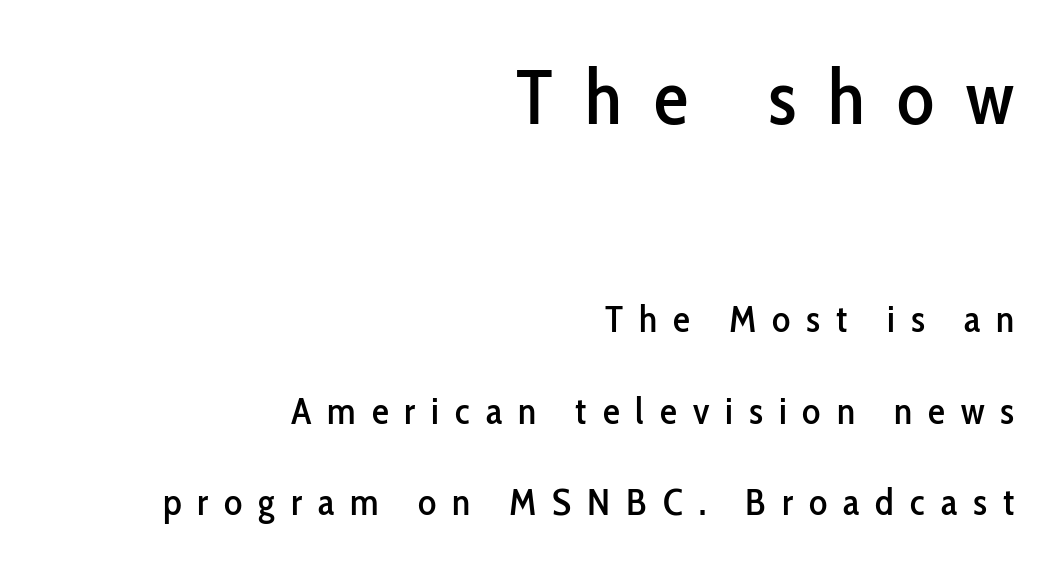
Q: Is the text italic (slanted)? A: No, it is upright.
Q: Is the typeface a serif or a sans-serif typeface? A: Sans-serif.
Q: Is the text underlined? A: No.
Q: How is the paragraph aligned? A: Right-aligned.
Q: Is the spacing between letters normal or unusually wide? A: Unusually wide.
Q: Is the spacing between lines tight, normal or loose? A: Loose.
Q: Which block of text is set in a larger size, the first (top) or the second (bottom)? A: The first (top) one.
Q: Width (condensed, normal, or wide)? A: Condensed.
Q: Stroke contrast? A: Low.
Q: x-height? A: Medium.
Q: Monospaced? A: No.
